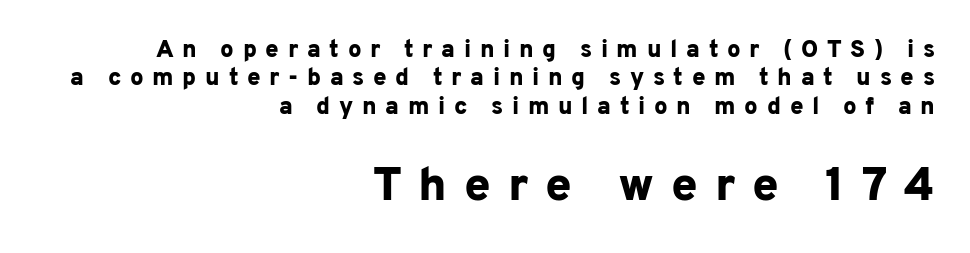
No feet cap the strokes, marking this as sans-serif type. Compare the two chunks: the lower has the greater cap height. The lines in this sample share a right terminus and differ only in where they begin. Looks like regular typesetting: each glyph gets only the width it needs.
